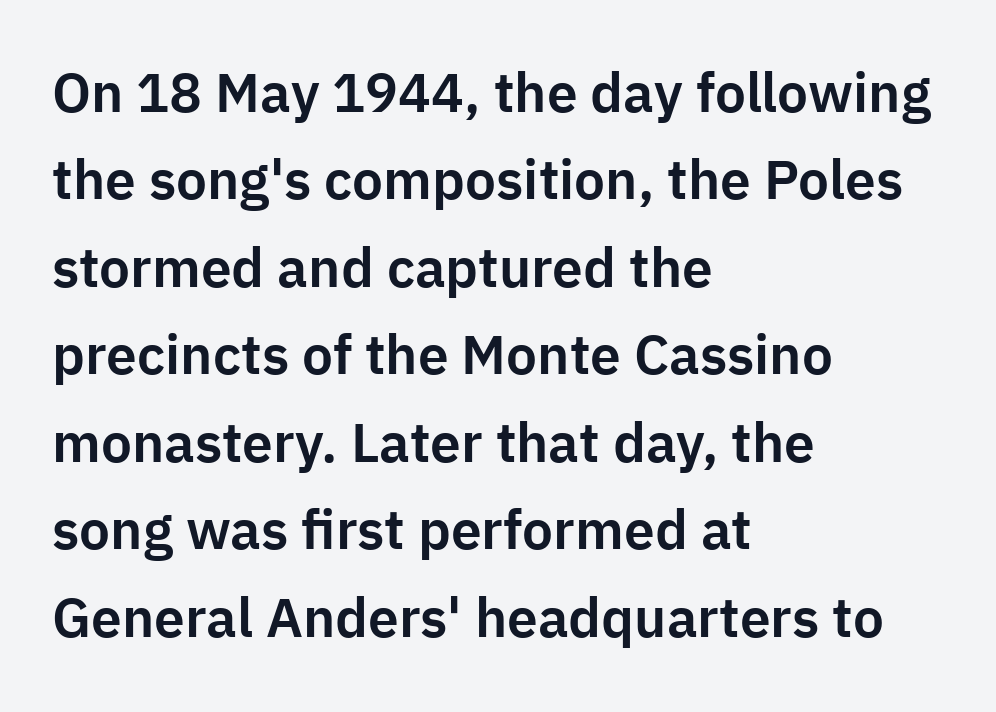
The lettering holds an erect, upright posture throughout. These lines are rendered in a variable-pitch font. The space beneath each line is pristine and unruled. A student would call this left alignment; a typographer would say flush left, rag right. The letters sit at their default tracking, neither squeezed nor spread. These lines are composed in type without serifs.
